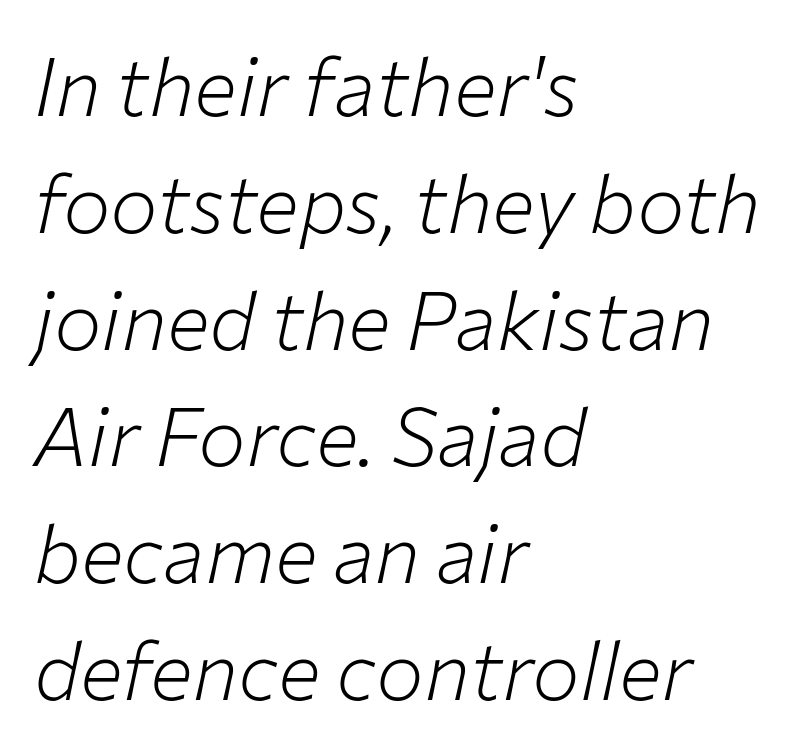
Q: Is the text bold? A: No.
Q: Is the text italic (slanted)? A: Yes, it leans right by about 12 degrees.
Q: Is the text underlined? A: No.
Q: How is the paragraph aligned? A: Left-aligned.
Q: Is the spacing between letters normal or unusually wide? A: Normal.
Q: Is the spacing between lines tight, normal or loose? A: Normal.
Q: Width (condensed, normal, or wide)? A: Normal.
Q: Stroke contrast? A: Low.
Q: x-height? A: Medium.
Q: Monospaced? A: No.
